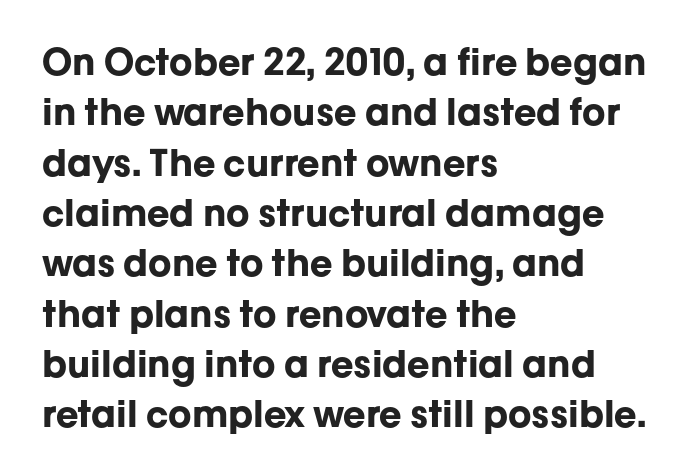
Q: Is the text bold? A: Yes.
Q: Is the text italic (slanted)? A: No, it is upright.
Q: Is the typeface a serif or a sans-serif typeface? A: Sans-serif.
Q: Is the text underlined? A: No.
Q: How is the paragraph aligned? A: Left-aligned.
Q: Is the spacing between letters normal or unusually wide? A: Normal.
Q: Is the spacing between lines tight, normal or loose? A: Normal.
Q: Width (condensed, normal, or wide)? A: Normal.
Q: Stroke contrast? A: Low.
Q: x-height? A: Medium.
Q: Monospaced? A: No.
